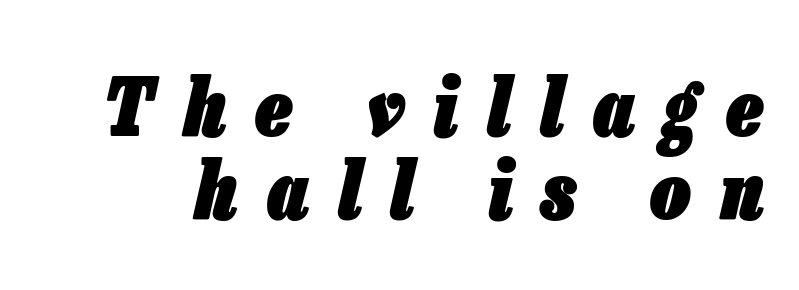
Q: Is the text bold? A: Yes.
Q: Is the text italic (slanted)? A: Yes, it leans right by about 13 degrees.
Q: Is the text underlined? A: No.
Q: Is the spacing between letters normal or unusually wide? A: Unusually wide.
Q: Is the spacing between lines tight, normal or loose? A: Tight.
Q: Width (condensed, normal, or wide)? A: Condensed.
Q: Stroke contrast? A: Low.
Q: x-height? A: Medium.
Q: Monospaced? A: No.
